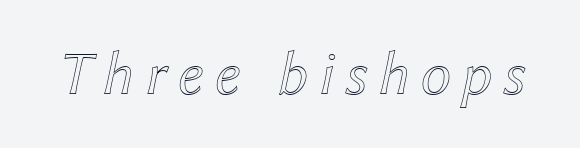
{"italic": "yes", "lean": "right", "slant_degrees": 12, "width": "normal", "x_height": "medium", "monospaced": "no", "underline": "no", "glyph_px": 62}
